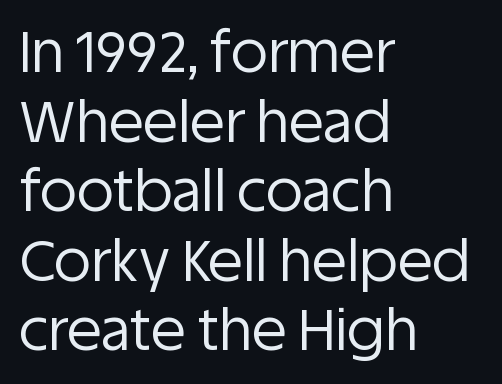
Q: Is the text bold? A: No.
Q: Is the text italic (slanted)? A: No, it is upright.
Q: Is the typeface a serif or a sans-serif typeface? A: Sans-serif.
Q: Is the text underlined? A: No.
Q: How is the paragraph aligned? A: Left-aligned.
Q: Is the spacing between letters normal or unusually wide? A: Normal.
Q: Width (condensed, normal, or wide)? A: Normal.
Q: Stroke contrast? A: Low.
Q: x-height? A: Large.
Q: Monospaced? A: No.
